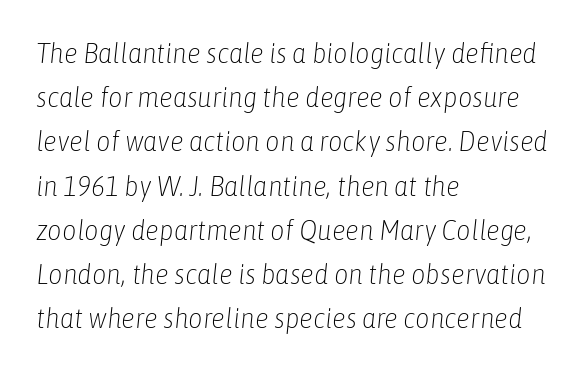
The image shows 28 px light, condensed type, italic (leaning right); set left-aligned, normal line spacing (1.58x), normal letter spacing, not underlined; low stroke contrast and a medium x-height.
